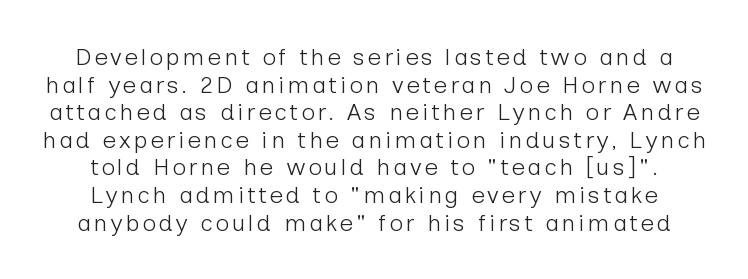
{"italic": "no", "bold": "no", "underline": "no", "line_spacing": "tight", "line_spacing_ratio": 1.15, "glyph_px": 24}
